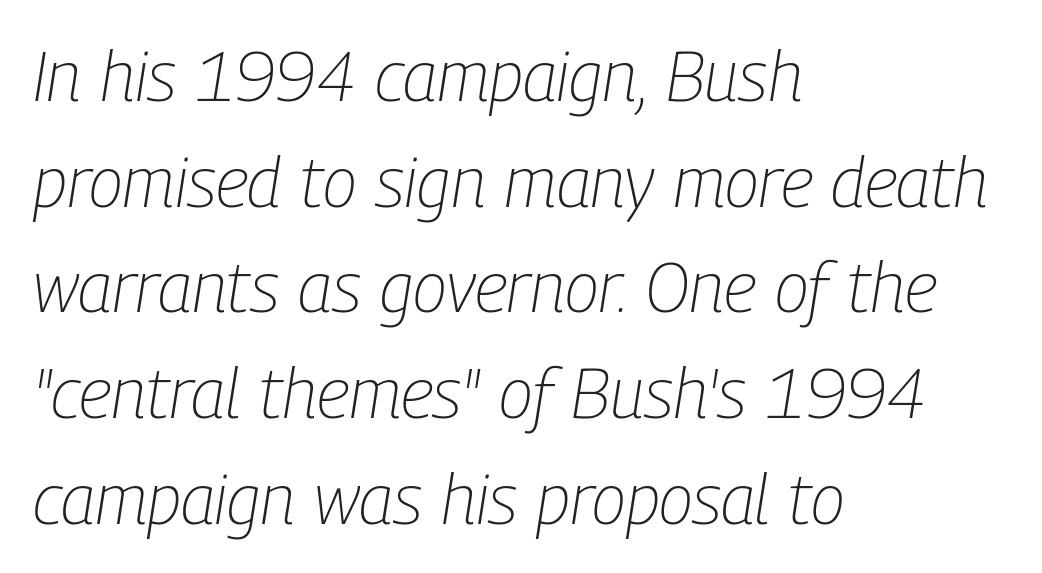
The image shows 70 px light, condensed type, italic (leaning right); set left-aligned, normal line spacing (1.51x), normal letter spacing, not underlined; low stroke contrast and a medium x-height.
